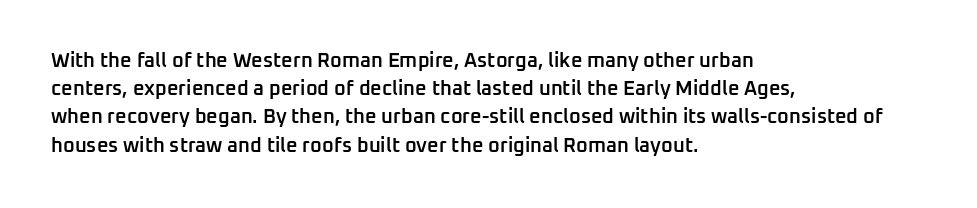
{"italic": "no", "bold": "semi", "underline": "no", "align": "left", "line_spacing": "normal", "line_spacing_ratio": 1.41, "letter_spacing": "normal", "letter_spacing_em": 0.0, "glyph_px": 20}
